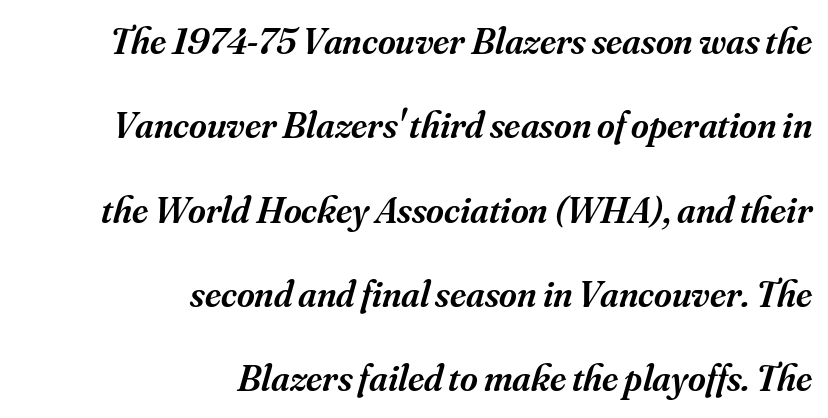
Q: Is the text bold? A: Semi-bold.
Q: Is the text italic (slanted)? A: Yes, it leans right by about 16 degrees.
Q: Is the typeface a serif or a sans-serif typeface? A: Serif.
Q: Is the text underlined? A: No.
Q: How is the paragraph aligned? A: Right-aligned.
Q: Is the spacing between letters normal or unusually wide? A: Normal.
Q: Is the spacing between lines tight, normal or loose? A: Loose.
Q: Width (condensed, normal, or wide)? A: Normal.
Q: Stroke contrast? A: Medium.
Q: x-height? A: Small.
Q: Monospaced? A: No.
